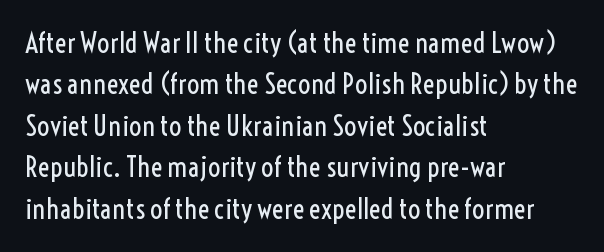
{"serif": "no", "italic": "no", "bold": "no", "weight": "regular", "width": "condensed", "x_height": "medium", "monospaced": "no", "underline": "no", "align": "left", "line_spacing": "normal", "line_spacing_ratio": 1.48, "letter_spacing": "normal", "letter_spacing_em": 0.0, "glyph_px": 28}
